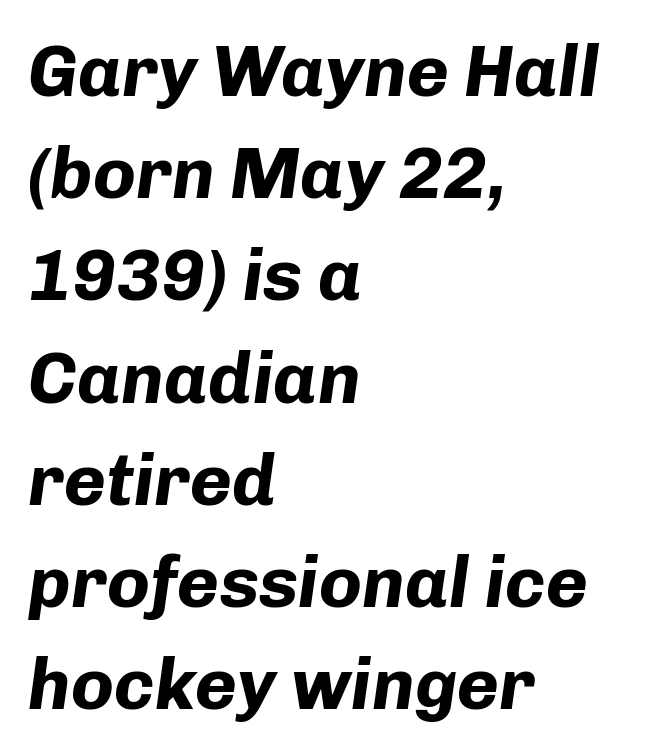
Proportional: the letters do not fall into vertical columns. Horizontal bands of white between lines are of average thickness. The ragged edge is on the right, which tells us the setting is flush left. Is the type slanted? Yes — the strokes lean at a clear angle.
